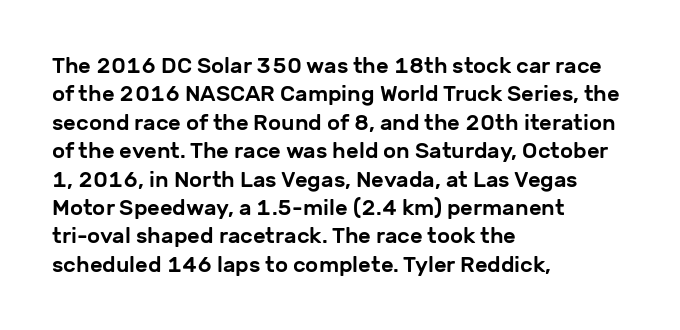
The image shows 22 px text type, upright; set left-aligned, normal line spacing (1.29x), normal letter spacing, not underlined.
